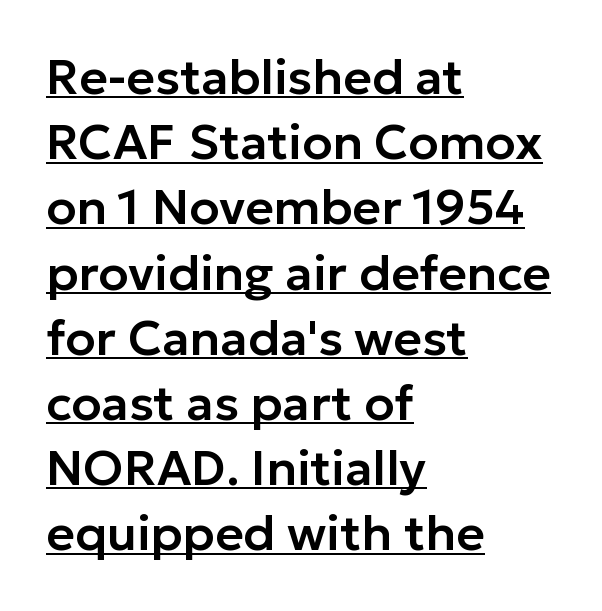
{"serif": "no", "italic": "no", "width": "normal", "stroke_contrast": "low", "x_height": "medium", "monospaced": "no", "underline": "yes", "align": "left", "line_spacing": "normal", "line_spacing_ratio": 1.33, "letter_spacing": "normal", "letter_spacing_em": 0.0, "glyph_px": 49}
